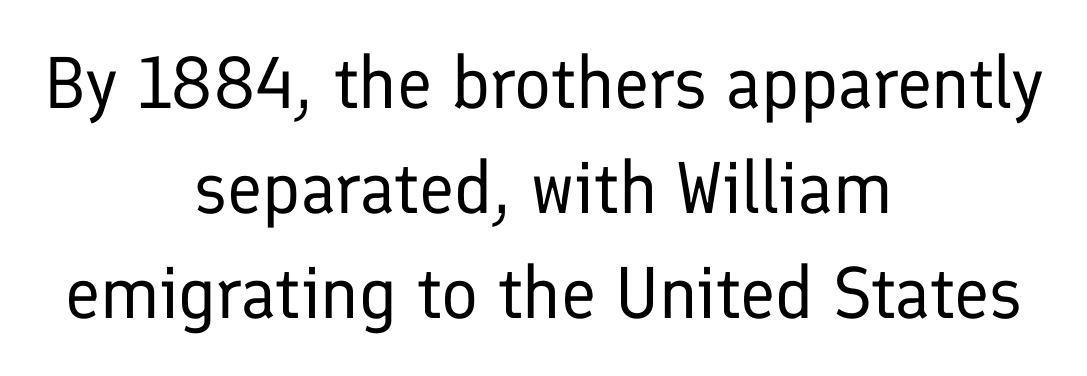
{"serif": "no", "italic": "no", "bold": "no", "weight": "regular", "width": "normal", "stroke_contrast": "low", "x_height": "medium", "monospaced": "no", "underline": "no", "align": "center", "line_spacing": "normal", "line_spacing_ratio": 1.44, "letter_spacing": "normal", "letter_spacing_em": 0.0, "glyph_px": 73}
